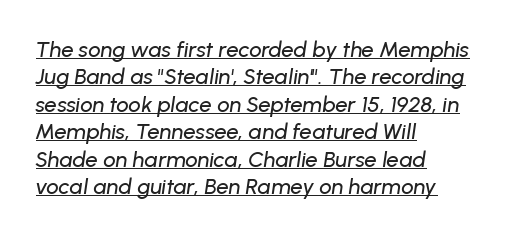
Compared with typical paragraphs, the rows here are spaced about the same. The face used here appears with an underline applied. The letters are slanted; this is an italic face. The tracking reads as untouched default to a designer's eye.
